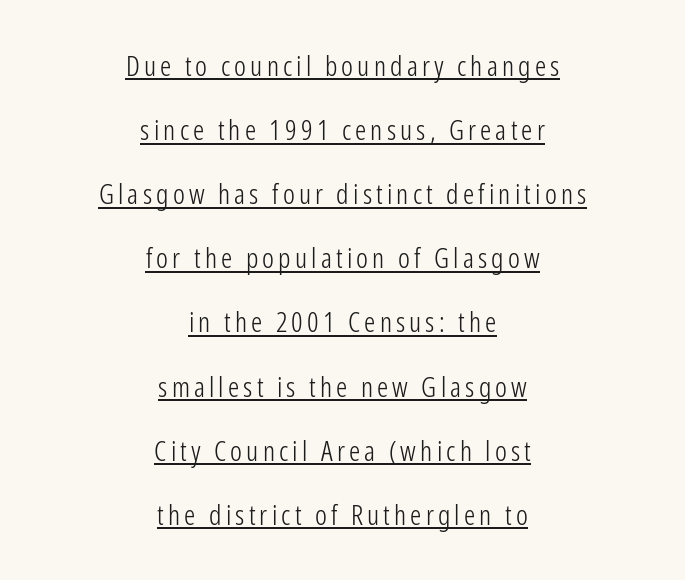
The image shows 28 px light, condensed sans-serif type, upright; set centered, loose line spacing (2.29x), underlined; low stroke contrast and a medium x-height.
